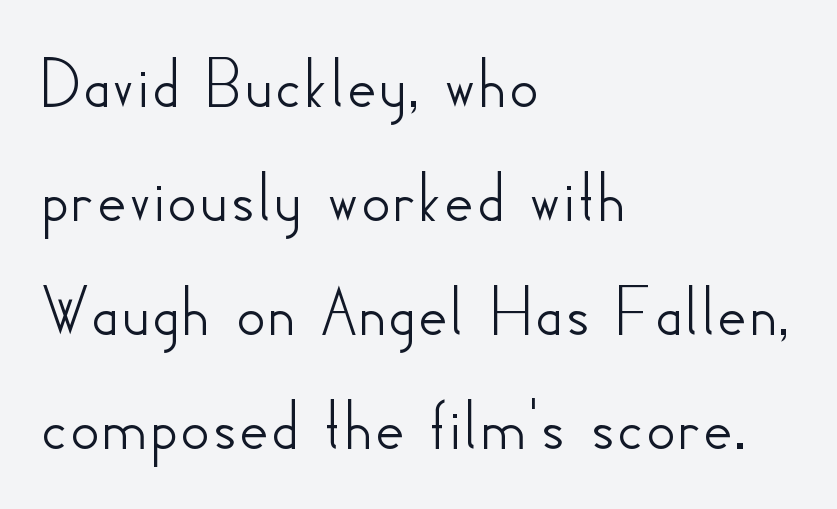
{"serif": "no", "italic": "no", "width": "normal", "stroke_contrast": "low", "x_height": "small", "monospaced": "no", "underline": "no", "align": "left", "line_spacing": "normal", "line_spacing_ratio": 1.54, "letter_spacing": "normal", "letter_spacing_em": 0.0, "glyph_px": 74}
